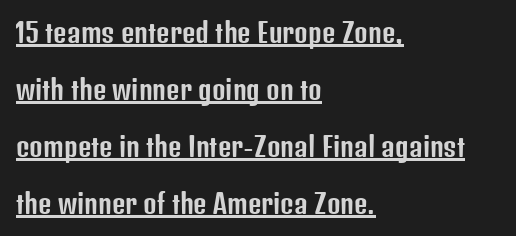
Short and long lines alike share a common starting point at left. Glyph-to-glyph distance matches everyday printed text. Line spacing here is loose. Tall strokes in this sample are plumb rather than angled. Caption: lettering with a line underneath.
